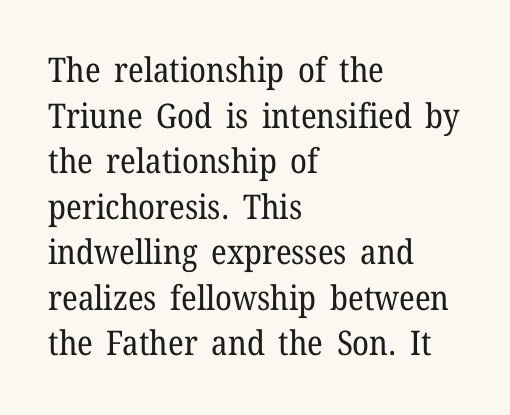
{"serif": "yes", "italic": "no", "bold": "no", "weight": "regular", "width": "normal", "stroke_contrast": "low", "x_height": "medium", "monospaced": "no", "underline": "no", "align": "left", "line_spacing": "normal", "line_spacing_ratio": 1.34, "letter_spacing": "normal", "letter_spacing_em": 0.0, "glyph_px": 34}
